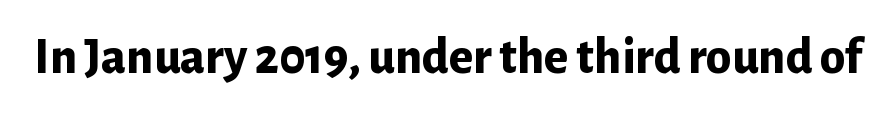
The image shows 51 px bold sans-serif type, upright; set normal letter spacing, not underlined; low stroke contrast and a medium x-height.
